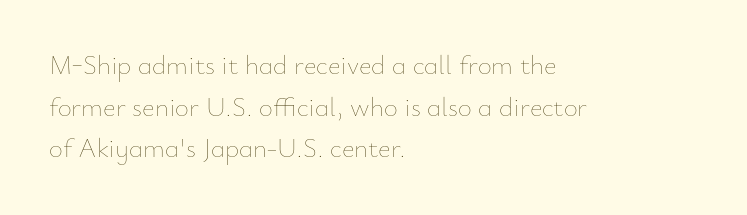
This sample uses an upright cut, with every glyph sitting square on the baseline. Lines of text with bare space underneath. The setting favours the left margin, as ordinary paragraphs usually do. Leading: standard. The typesetting does not lean heavy: it is not bold. You could call the tracking neutral — neither tight nor loose.
